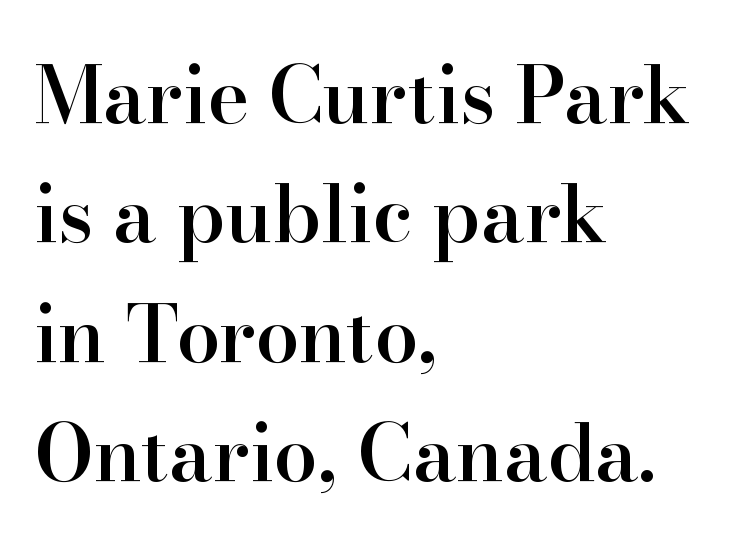
{"serif": "yes", "italic": "no", "bold": "semi", "weight": "semibold", "width": "normal", "stroke_contrast": "high", "x_height": "small", "monospaced": "no", "underline": "no", "align": "left", "line_spacing": "normal", "line_spacing_ratio": 1.51, "letter_spacing": "normal", "letter_spacing_em": 0.0, "glyph_px": 79}
